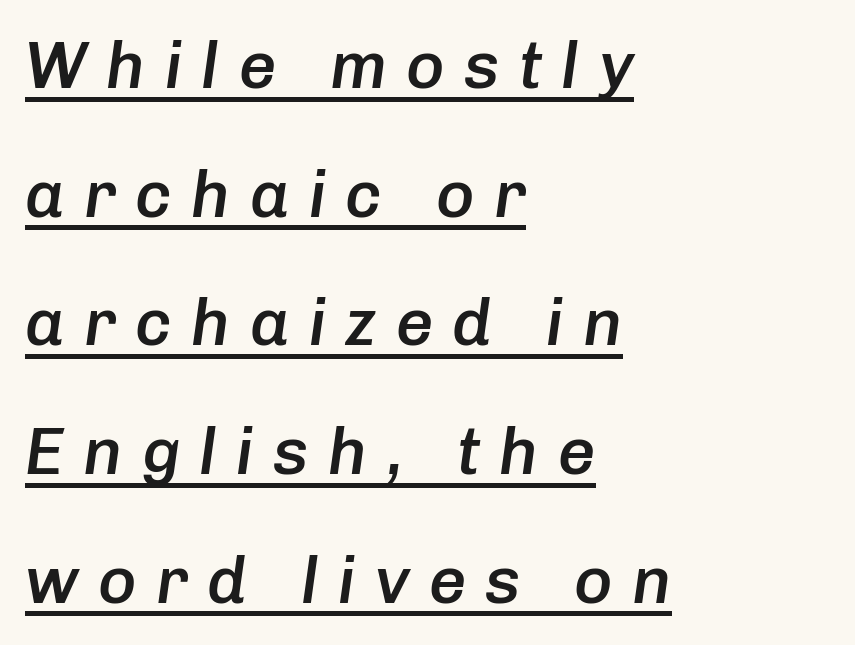
These lines are set flush left with a ragged right edge. Strokes here are thickened, but only to semibold level. Each new line begins a long way beneath the previous one. Note the varied advance widths — an 'i' is clearly narrower than an 'm'.
